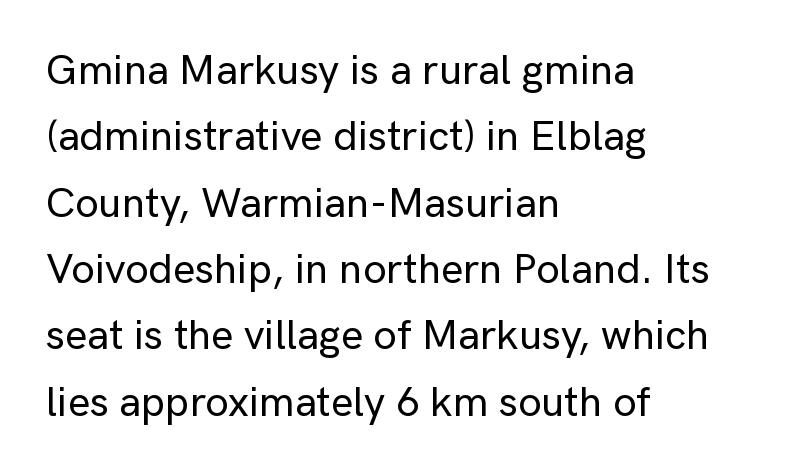
Q: Is the text italic (slanted)? A: No, it is upright.
Q: Is the typeface a serif or a sans-serif typeface? A: Sans-serif.
Q: Is the text underlined? A: No.
Q: How is the paragraph aligned? A: Left-aligned.
Q: Is the spacing between letters normal or unusually wide? A: Normal.
Q: Is the spacing between lines tight, normal or loose? A: Normal.
Q: Width (condensed, normal, or wide)? A: Normal.
Q: Stroke contrast? A: Low.
Q: x-height? A: Medium.
Q: Monospaced? A: No.
